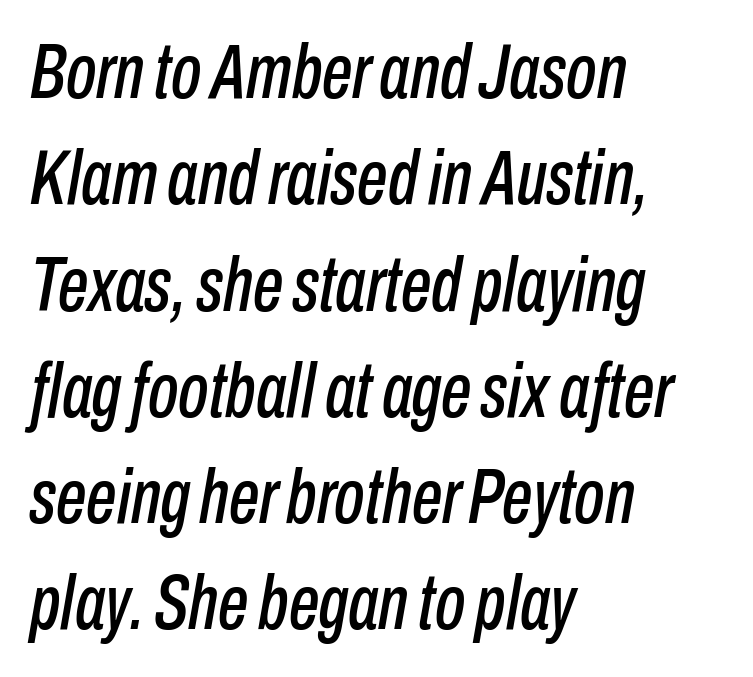
Each letter keeps its own natural width here, so spacing adapts to shape. It's the slanting kind of type. Lines of text with bare space underneath. Tracking here is standard; glyphs follow each other at the usual distance. A classic flush-left, rag-right setting is used for this passage.
